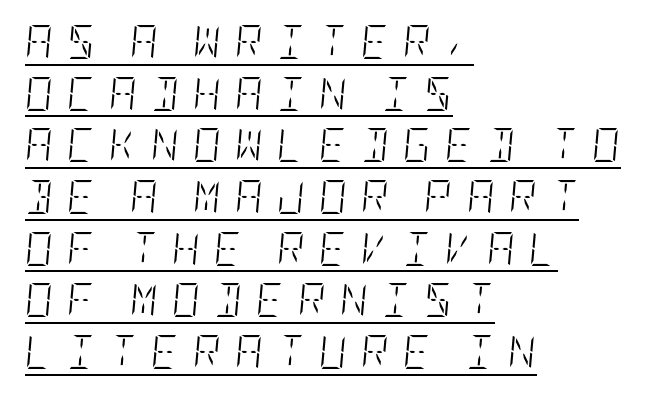
Q: Is the text bold? A: No.
Q: Is the text italic (slanted)? A: Yes, it leans right by about 5 degrees.
Q: Is the text underlined? A: Yes.
Q: How is the paragraph aligned? A: Left-aligned.
Q: Is the spacing between letters normal or unusually wide? A: Unusually wide.
Q: Is the spacing between lines tight, normal or loose? A: Normal.
Q: Width (condensed, normal, or wide)? A: Condensed.
Q: Stroke contrast? A: Low.
Q: x-height? A: Large.
